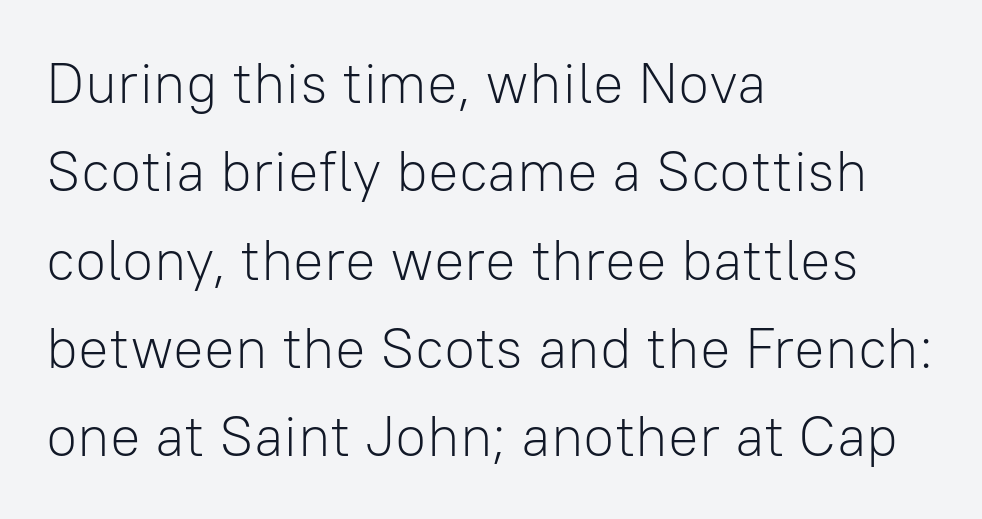
This block has exactly the height ordinary leading produces. Proportional: the letters do not fall into vertical columns. Check the space under the baseline: it is left empty. Honestly, the letter spacing is just normal — you wouldn't notice it. The rendering anchors every line to the left-hand side.
